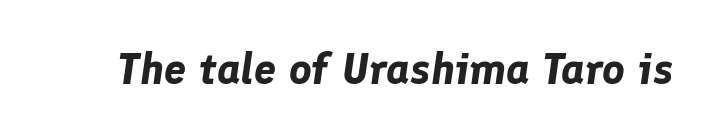
{"italic": "yes", "lean": "right", "slant_degrees": 8, "bold": "yes", "weight": "bold", "width": "normal", "stroke_contrast": "low", "x_height": "medium", "monospaced": "no", "underline": "no", "letter_spacing": "normal", "letter_spacing_em": 0.0, "glyph_px": 44}
